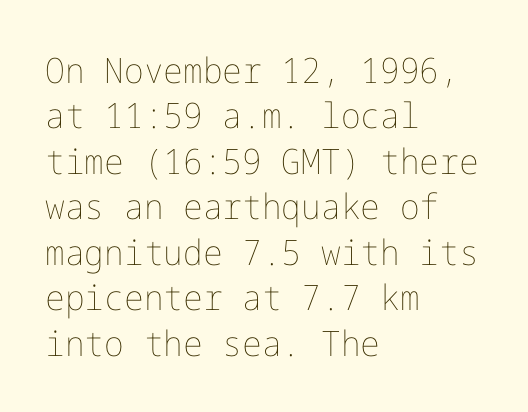
You could call the tracking neutral — neither tight nor loose. Line beginnings align vertically; line endings do not. If you measured baseline to baseline, you'd find a middling distance. Is the stroke heavy? The answer is a plain regular-or-lighter. Just letters on the line, the space beneath them empty.
